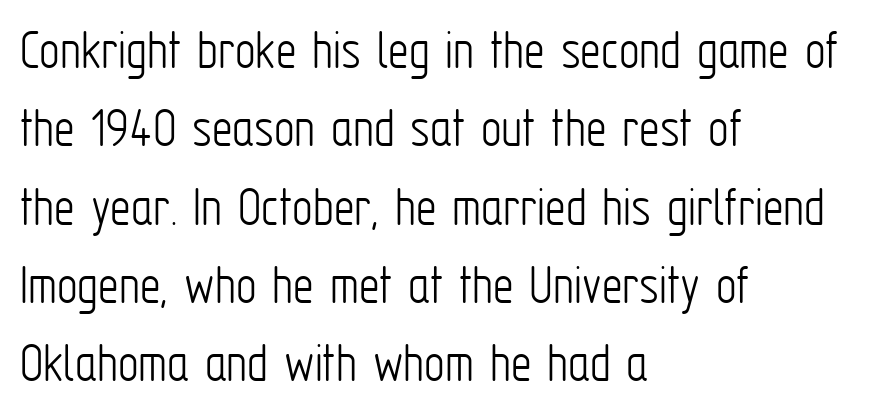
The image shows 58 px light, condensed sans-serif type, upright; set left-aligned, normal line spacing (1.35x), normal letter spacing, not underlined; low stroke contrast and a medium x-height.
